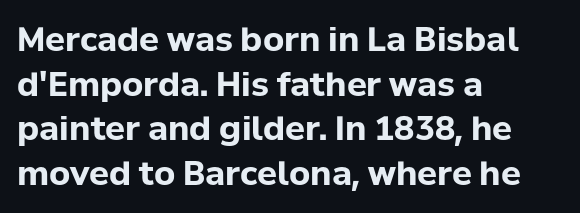
Q: Is the text bold? A: Yes.
Q: Is the text italic (slanted)? A: No, it is upright.
Q: Is the typeface a serif or a sans-serif typeface? A: Sans-serif.
Q: Is the text underlined? A: No.
Q: How is the paragraph aligned? A: Left-aligned.
Q: Is the spacing between letters normal or unusually wide? A: Normal.
Q: Is the spacing between lines tight, normal or loose? A: Normal.
Q: Width (condensed, normal, or wide)? A: Normal.
Q: Stroke contrast? A: Low.
Q: x-height? A: Medium.
Q: Monospaced? A: No.
